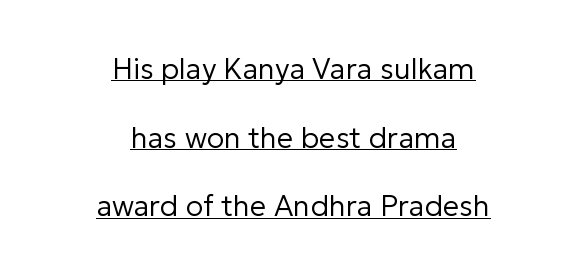
No extra ink here — the face is not bold. These lines were composed using upright roman letters. Notice how a bar underscores the lettering throughout. A typesetter would call this leading open, well beyond the default.
